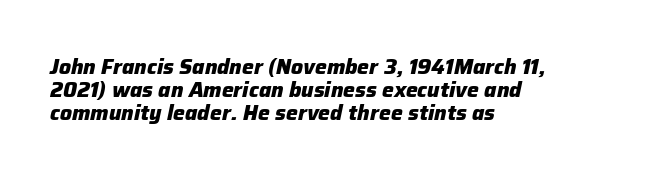
{"italic": "yes", "lean": "right", "slant_degrees": 12, "bold": "yes", "underline": "no", "align": "left", "line_spacing": "tight", "line_spacing_ratio": 1.09, "letter_spacing": "normal", "letter_spacing_em": 0.0, "glyph_px": 21}
